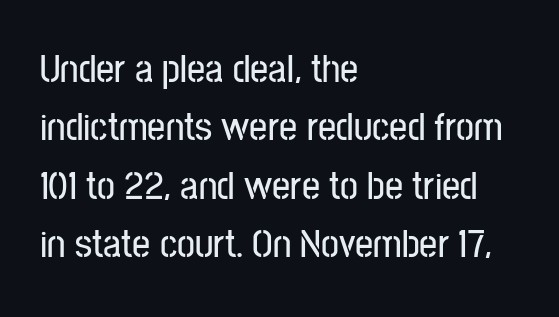
{"serif": "no", "italic": "no", "width": "condensed", "stroke_contrast": "low", "x_height": "medium", "monospaced": "no", "underline": "no", "align": "left", "line_spacing": "normal", "line_spacing_ratio": 1.46, "letter_spacing": "normal", "letter_spacing_em": 0.0, "glyph_px": 40}
